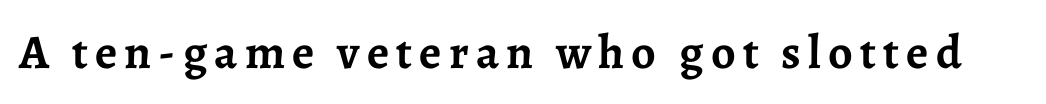
{"serif": "yes", "italic": "no", "bold": "yes", "weight": "semibold", "width": "normal", "stroke_contrast": "low", "x_height": "medium", "monospaced": "no", "underline": "no", "glyph_px": 48}
